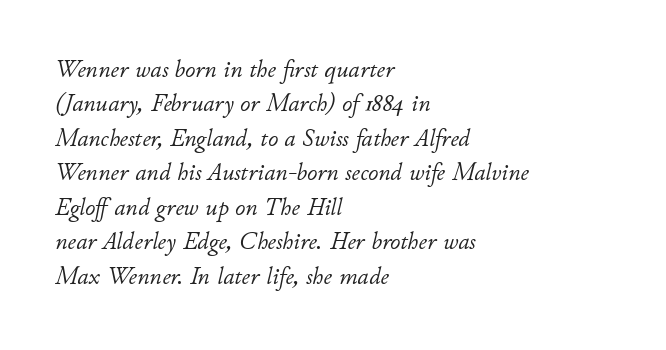
The image shows 25 px text type, italic (leaning right); set left-aligned, normal line spacing (1.38x), normal letter spacing, not underlined.
